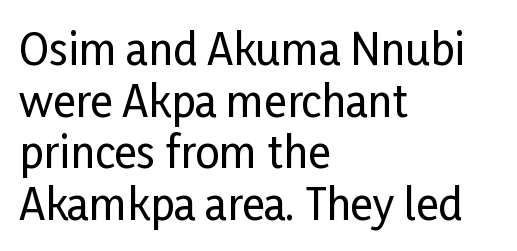
Q: Is the text italic (slanted)? A: No, it is upright.
Q: Is the typeface a serif or a sans-serif typeface? A: Sans-serif.
Q: Is the text underlined? A: No.
Q: How is the paragraph aligned? A: Left-aligned.
Q: Is the spacing between letters normal or unusually wide? A: Normal.
Q: Width (condensed, normal, or wide)? A: Condensed.
Q: Stroke contrast? A: Low.
Q: x-height? A: Medium.
Q: Monospaced? A: No.
